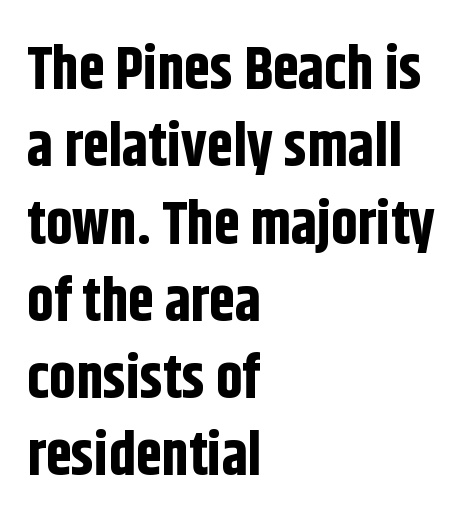
Q: Is the text bold? A: Yes.
Q: Is the text italic (slanted)? A: No, it is upright.
Q: Is the typeface a serif or a sans-serif typeface? A: Sans-serif.
Q: Is the text underlined? A: No.
Q: How is the paragraph aligned? A: Left-aligned.
Q: Is the spacing between letters normal or unusually wide? A: Normal.
Q: Is the spacing between lines tight, normal or loose? A: Normal.
Q: Width (condensed, normal, or wide)? A: Condensed.
Q: Stroke contrast? A: Low.
Q: x-height? A: Large.
Q: Monospaced? A: No.
